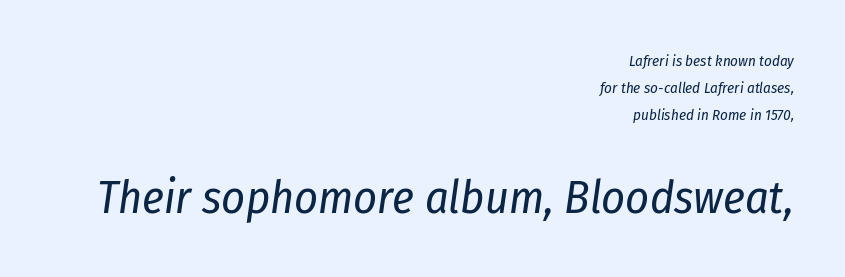
Q: Is the text bold? A: No.
Q: Is the text italic (slanted)? A: Yes, it leans right by about 8 degrees.
Q: Is the text underlined? A: No.
Q: How is the paragraph aligned? A: Right-aligned.
Q: Is the spacing between letters normal or unusually wide? A: Normal.
Q: Which block of text is set in a larger size, the first (top) or the second (bottom)? A: The second (bottom) one.
Q: Width (condensed, normal, or wide)? A: Condensed.
Q: Stroke contrast? A: Low.
Q: x-height? A: Medium.
Q: Monospaced? A: No.
